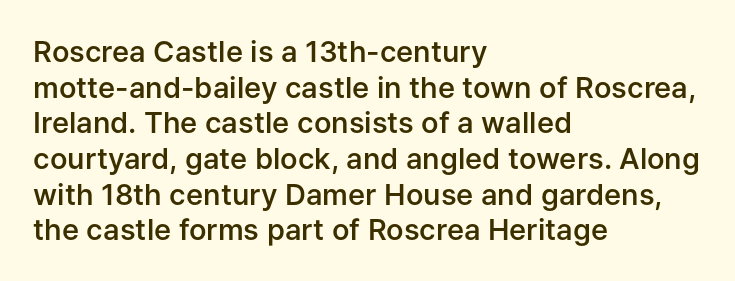
The image shows 29 px semibold sans-serif type, upright; set left-aligned, line spacing 1.23x, normal letter spacing, not underlined; low stroke contrast and a medium x-height.
